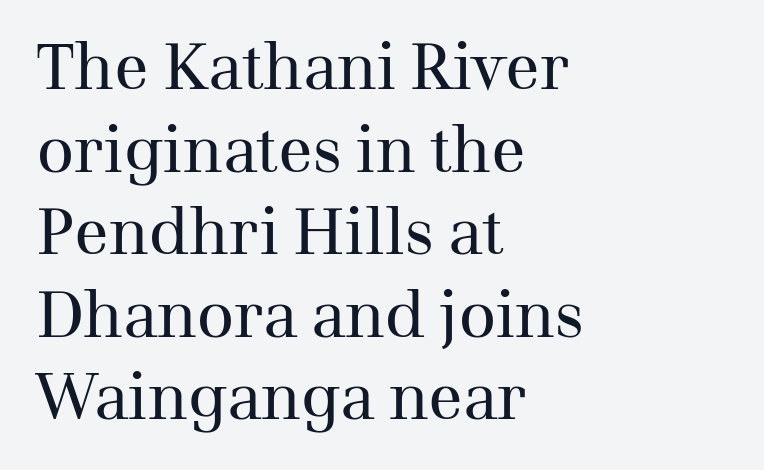
The lines sit at an ordinary, default distance from one another. Honestly, the letter spacing is just normal — you wouldn't notice it. Typeset ragged right — the left edge is the straight one. Stem width sits at or under what a default text font uses. The letters stand straight up with perfectly vertical stems. The glyphs in this specimen are seriffed.
